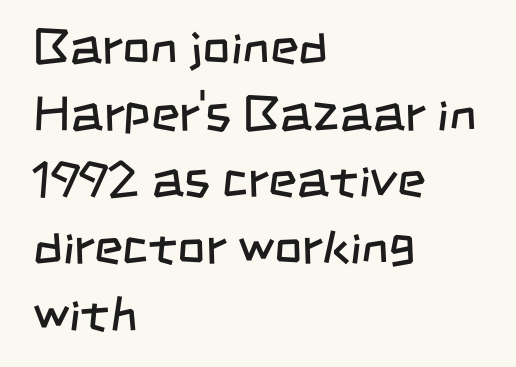
Q: Is the text bold? A: No.
Q: Is the typeface a serif or a sans-serif typeface? A: Sans-serif.
Q: Is the text underlined? A: No.
Q: How is the paragraph aligned? A: Left-aligned.
Q: Is the spacing between letters normal or unusually wide? A: Normal.
Q: Is the spacing between lines tight, normal or loose? A: Normal.
Q: Width (condensed, normal, or wide)? A: Condensed.
Q: Stroke contrast? A: Low.
Q: x-height? A: Large.
Q: Monospaced? A: No.
